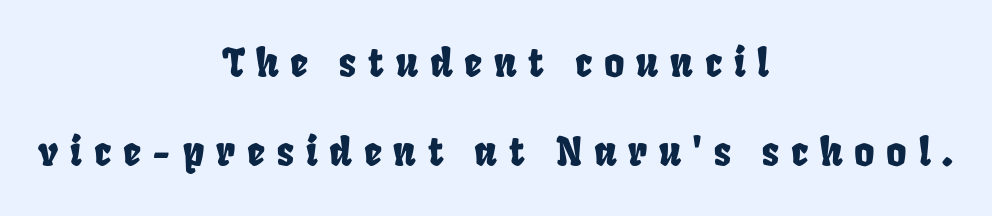
The image shows 39 px condensed sans-serif type; set centered, loose line spacing (2.29x), unusually wide letter spacing (+0.3 em), not underlined; low stroke contrast and a large x-height.
